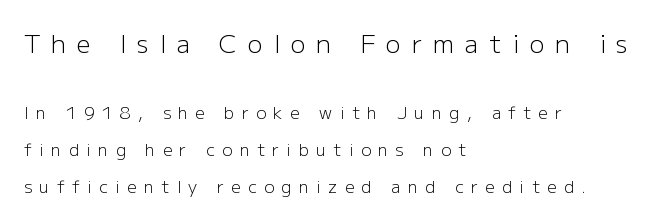
{"italic": "no", "bold": "no", "underline": "no", "align": "left", "line_spacing": "loose", "line_spacing_ratio": 2.19, "letter_spacing": "wide", "letter_spacing_em": 0.43, "larger_block": "first", "size_ratio": 1.47, "glyph_px": 25}
